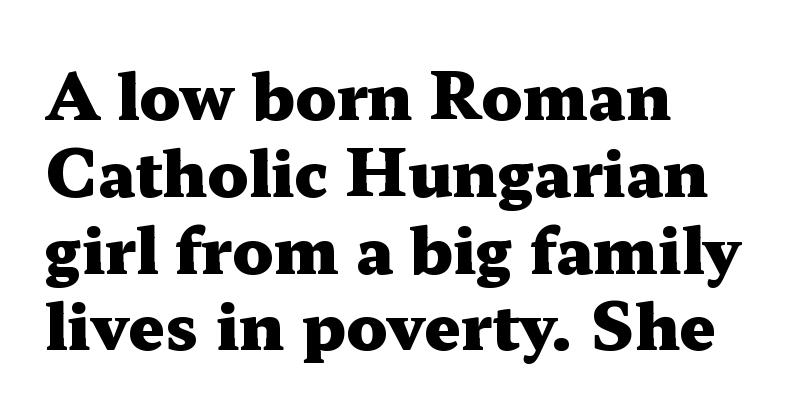
The glyphs in this specimen are seriffed. The passage shown is not underscored anywhere. If you drew a ruler down the left edge, every line would touch it. You can tell it's not italic because the verticals are truly vertical.
